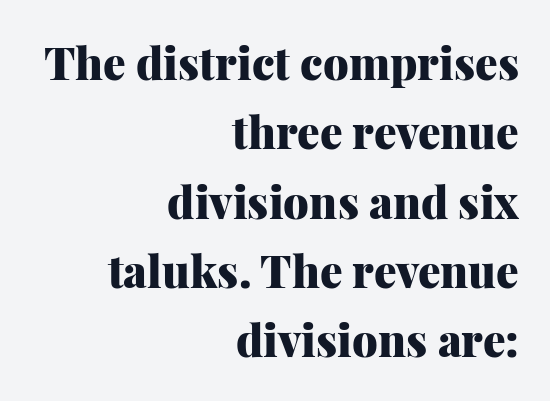
{"serif": "yes", "italic": "no", "bold": "yes", "weight": "heavy", "width": "normal", "stroke_contrast": "medium", "x_height": "medium", "monospaced": "no", "underline": "no", "align": "right", "line_spacing": "normal", "line_spacing_ratio": 1.54, "letter_spacing": "normal", "letter_spacing_em": 0.0, "glyph_px": 45}
